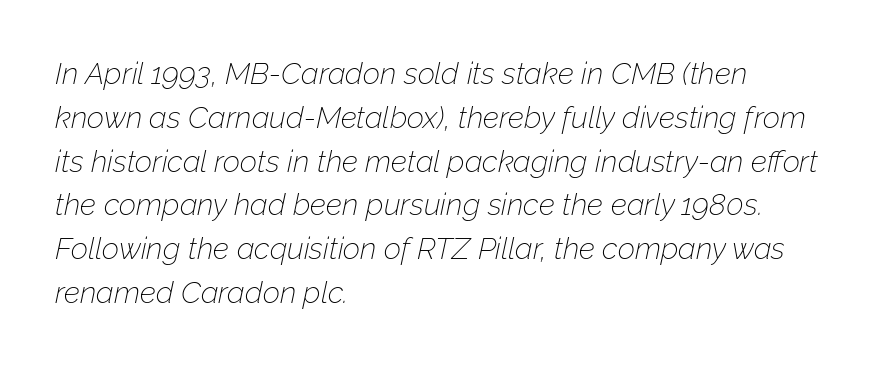
How are the letters spaced? Ordinarily, with no added tracking. Think of a printed novel: that variable character pitch is what you see here. This sample keeps an unexceptional amount of space between lines. In CSS terms this would be text-align: left. The rendering applies a slant to the glyphs.
